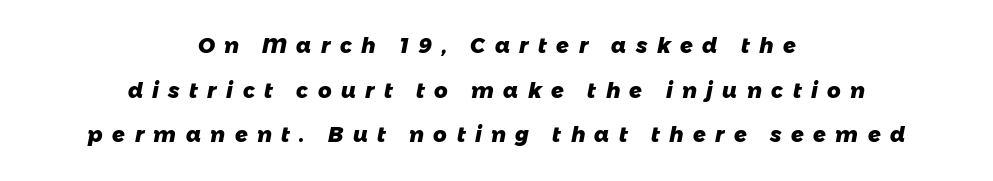
These lines stand farther apart than default settings would place them. Bare-footed words on every line. The lines are quadded center. Does the weight exceed regular? Yes, all the way to bold.
